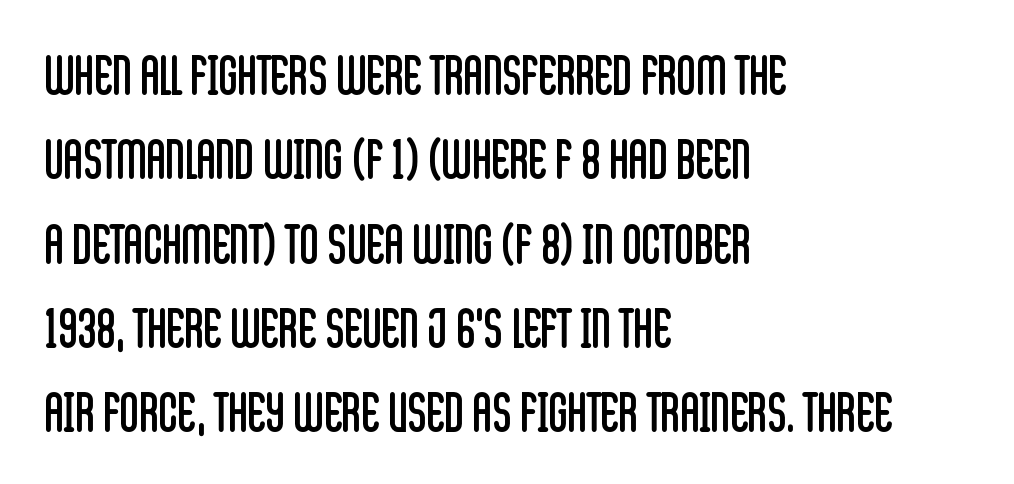
Counters stay open thanks to moderate or lighter strokes. The horizontal fit of the characters is conventional and even. Any mark beneath the type? The region is blank. Does the lettering tilt? It doesn't — this is upright.
